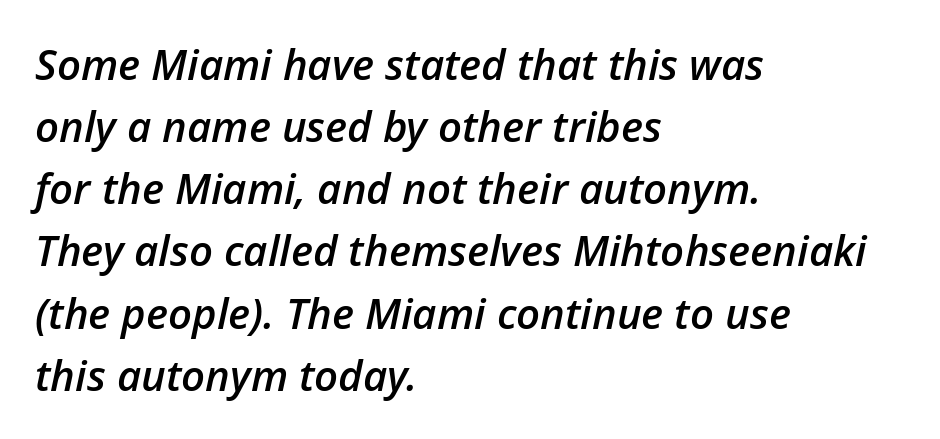
The string is rendered with underlining switched off. Typesetter's note: demi weight, one step under bold. Summary of vertical rhythm: regular, with standard interline spacing. Is the block centered? No — it sits flush against the left margin.
